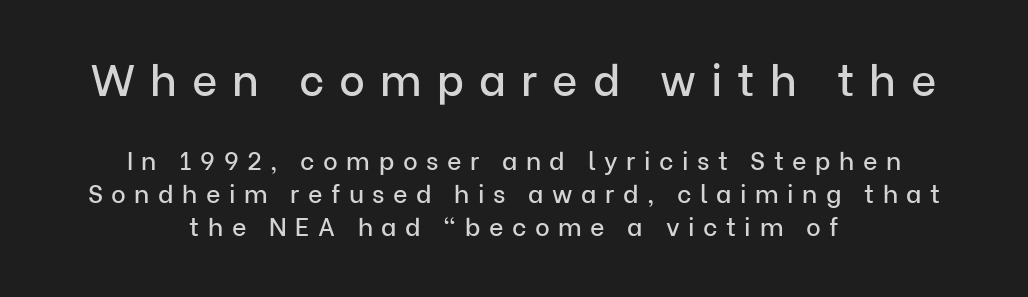
The face used here is proportionally spaced, like ordinary book or web type. The rendering shrinks the type as you move from the upper chunk to the lower. The designer went with a sans here, leaving each stem footless. The type is letterspaced generously, with wide tracking. In terms of leading, this rendering sits right in the middle. Underline: absent.
